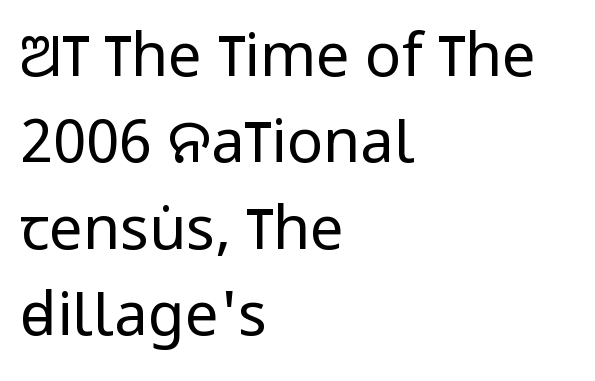
The image shows 60 px regular-weight, condensed sans-serif type, upright; set left-aligned, normal line spacing (1.44x), normal letter spacing, not underlined; low stroke contrast and a large x-height.
